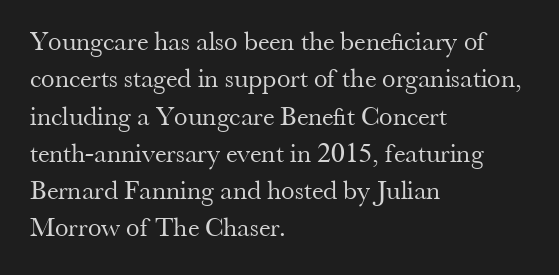
The image shows 27 px text type, upright; set left-aligned, normal line spacing (1.38x), normal letter spacing, not underlined.
